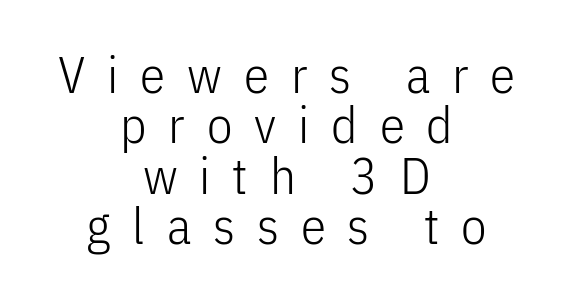
Is there much room between lines? No — they nearly touch. The letters carry no serifs — their stems end cleanly without finishing strokes. When letters stand straight like this, we call the style roman or upright. Heft: none added — not bold.
